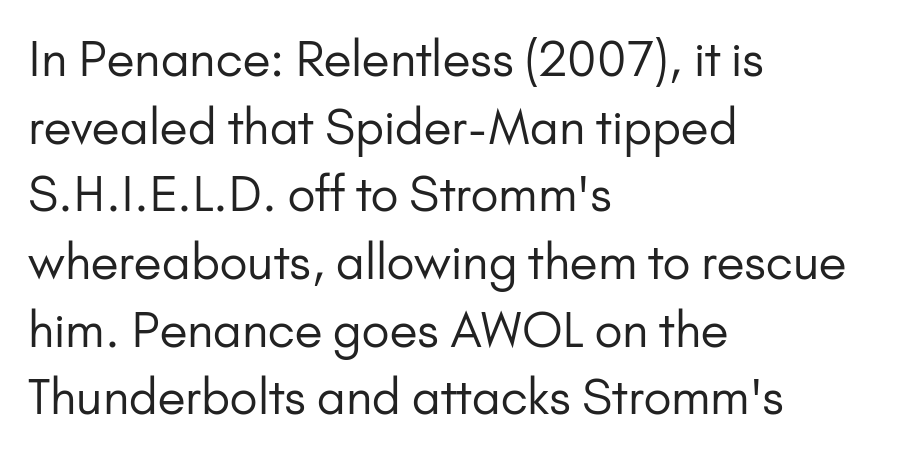
The image shows 48 px regular-weight sans-serif type, upright; set left-aligned, normal line spacing (1.41x), normal letter spacing, not underlined; low stroke contrast and a small x-height.
